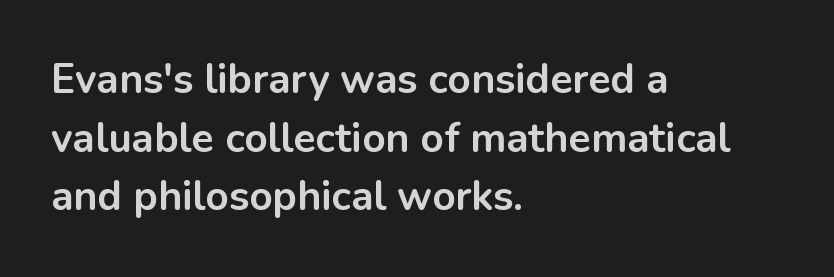
The image shows 41 px bold sans-serif type, upright; set left-aligned, normal line spacing (1.43x), normal letter spacing, not underlined; low stroke contrast and a medium x-height.
